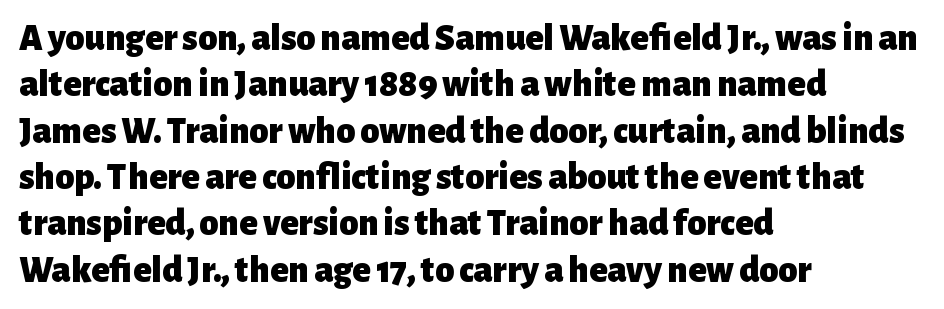
The image shows 38 px heavy sans-serif type, upright; set left-aligned, line spacing 1.22x, normal letter spacing, not underlined; low stroke contrast and a medium x-height.
